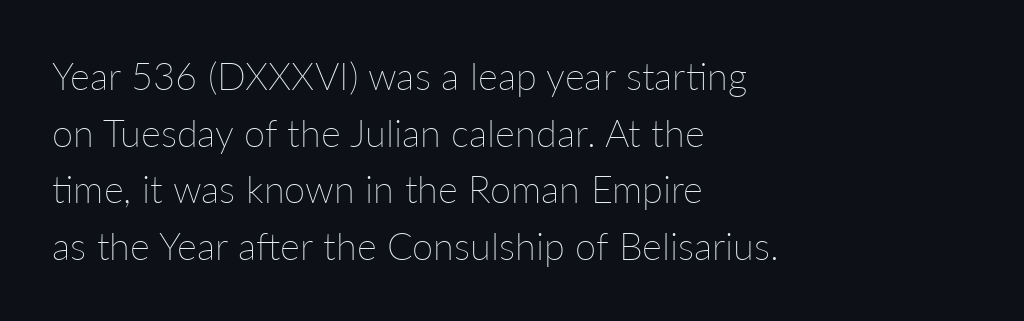
Q: Is the text bold? A: No.
Q: Is the text italic (slanted)? A: No, it is upright.
Q: Is the text underlined? A: No.
Q: How is the paragraph aligned? A: Left-aligned.
Q: Is the spacing between letters normal or unusually wide? A: Normal.
Q: Is the spacing between lines tight, normal or loose? A: Normal.
Q: Width (condensed, normal, or wide)? A: Normal.
Q: Stroke contrast? A: Low.
Q: x-height? A: Medium.
Q: Monospaced? A: No.
